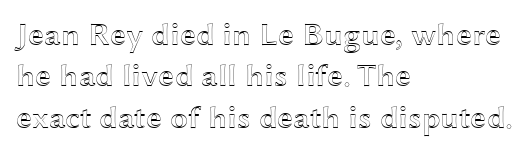
The image shows 32 px wide type, upright; set left-aligned, normal line spacing (1.29x), normal letter spacing, not underlined; a medium x-height.
